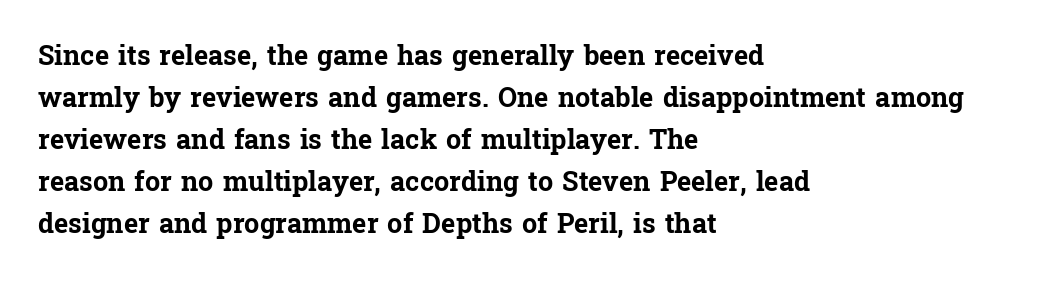
Nothing unusual about the tracking: characters are spaced as the font intends. Layout note: lines flush left. Does the lettering tilt? It doesn't — this is upright. The characters look thick and weighty, a clear bold. If you measured baseline to baseline, you'd find a middling distance. Underlining? Definitely not there.
